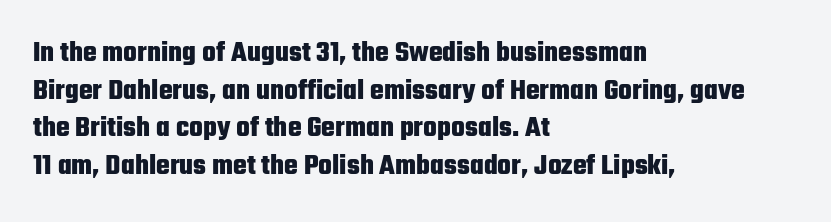
The image shows 29 px heavy, condensed sans-serif type, upright; set left-aligned, normal line spacing (1.3x), normal letter spacing, not underlined; low stroke contrast and a medium x-height.
